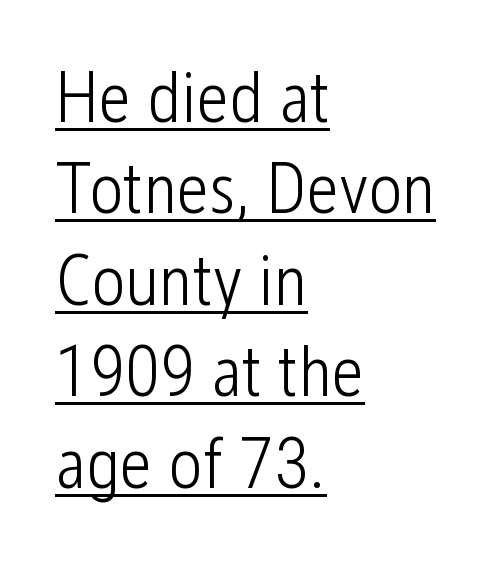
The image shows 72 px light, condensed sans-serif type, upright; set left-aligned, normal line spacing (1.27x), normal letter spacing, underlined; low stroke contrast and a medium x-height.
